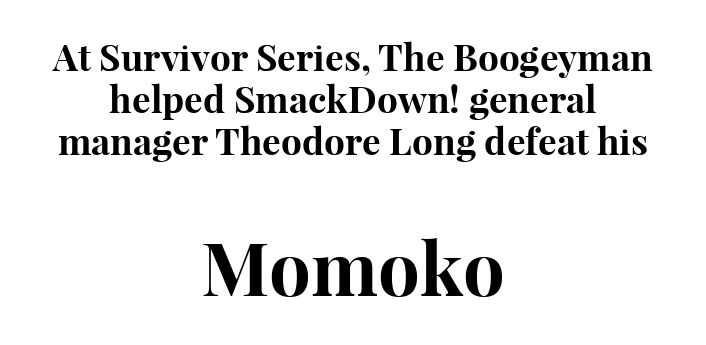
Lines of text with bare space underneath. Do the characters align in a grid? No, the font is proportional. Typographically, this falls in the serif category. This rendering leaves character spacing at its baseline value.
